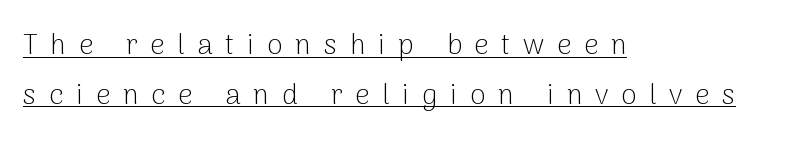
Type style note: lacks serifs. The tracking jumps out immediately: characters are airy and widely separated. A quiet, ordinary-to-light weight characterises the typeface. Here the designer chose a conventional face with non-uniform glyph widths. The rendering uses the underline text-decoration. You can tell it's not italic because the verticals are truly vertical.
